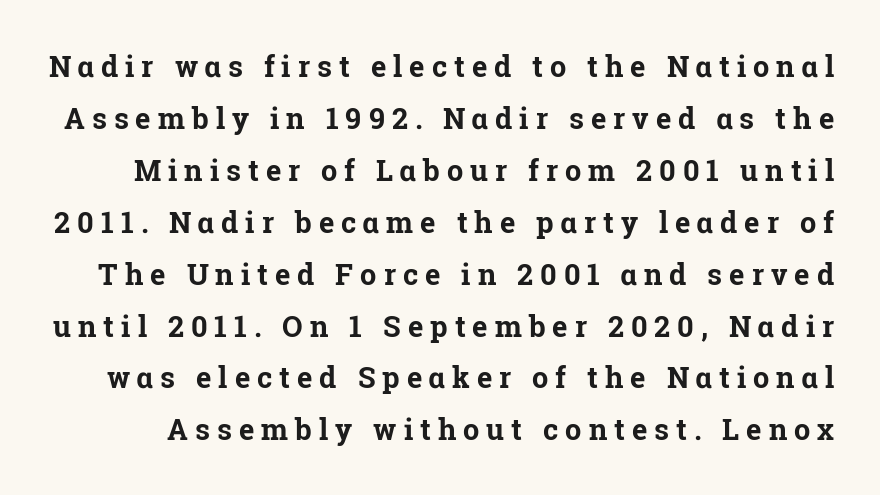
{"serif": "yes", "italic": "no", "bold": "yes", "weight": "bold", "width": "normal", "stroke_contrast": "low", "x_height": "medium", "monospaced": "no", "underline": "no", "line_spacing_ratio": 1.79, "letter_spacing": "wide", "letter_spacing_em": 0.24, "glyph_px": 29}
